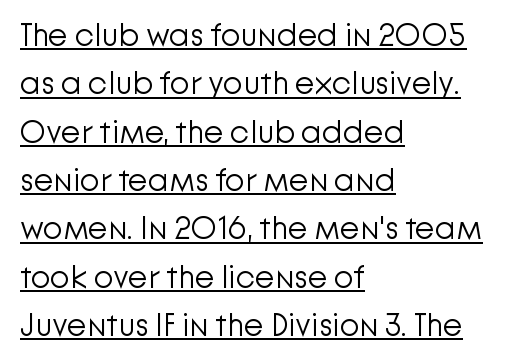
Q: Is the text bold? A: No.
Q: Is the text italic (slanted)? A: No, it is upright.
Q: Is the typeface a serif or a sans-serif typeface? A: Sans-serif.
Q: Is the text underlined? A: Yes.
Q: How is the paragraph aligned? A: Left-aligned.
Q: Is the spacing between letters normal or unusually wide? A: Normal.
Q: Is the spacing between lines tight, normal or loose? A: Normal.
Q: Width (condensed, normal, or wide)? A: Normal.
Q: Stroke contrast? A: Low.
Q: x-height? A: Medium.
Q: Monospaced? A: No.
